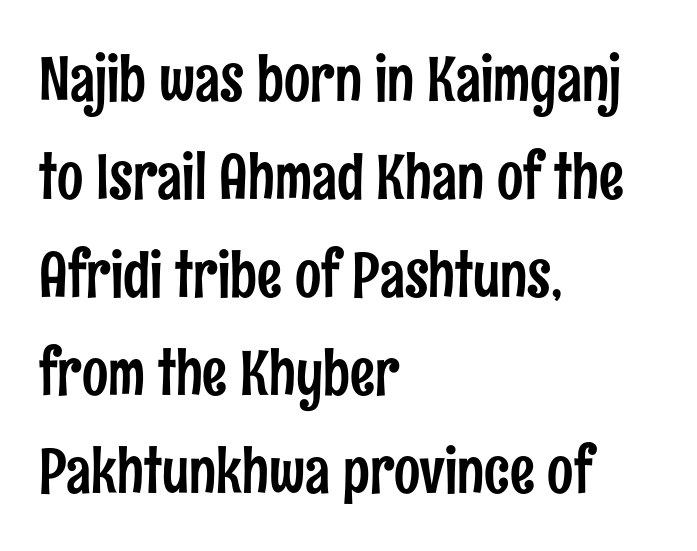
The image shows 62 px condensed sans-serif type, upright; set left-aligned, normal line spacing (1.58x), normal letter spacing, not underlined; low stroke contrast and a medium x-height.
